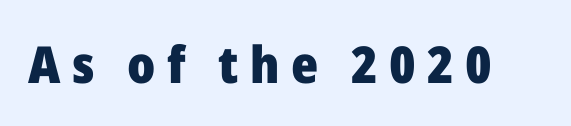
{"serif": "no", "italic": "no", "bold": "yes", "weight": "heavy", "width": "normal", "stroke_contrast": "low", "x_height": "medium", "monospaced": "no", "underline": "no", "letter_spacing": "wide", "letter_spacing_em": 0.22, "glyph_px": 51}
